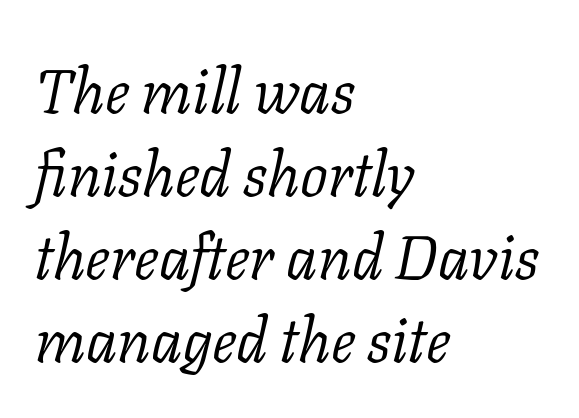
{"serif": "yes", "italic": "yes", "lean": "right", "slant_degrees": 11, "bold": "no", "weight": "light", "width": "normal", "stroke_contrast": "low", "x_height": "medium", "monospaced": "no", "underline": "no", "align": "left", "line_spacing": "normal", "line_spacing_ratio": 1.34, "letter_spacing": "normal", "letter_spacing_em": 0.0, "glyph_px": 62}
